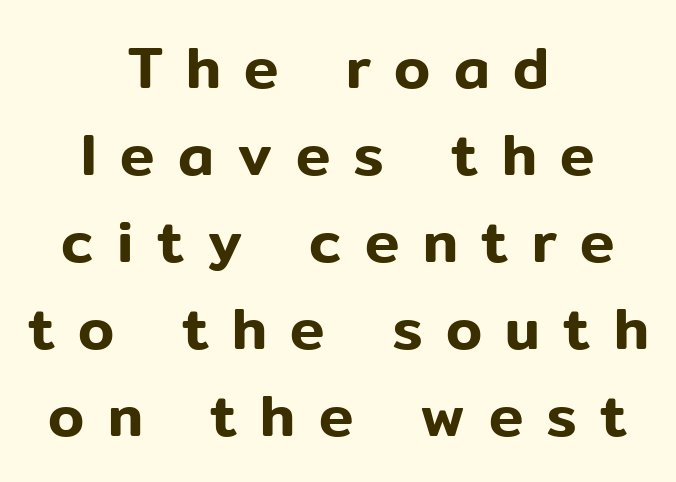
Q: Is the text italic (slanted)? A: No, it is upright.
Q: Is the typeface a serif or a sans-serif typeface? A: Sans-serif.
Q: Is the text underlined? A: No.
Q: How is the paragraph aligned? A: Centered.
Q: Is the spacing between letters normal or unusually wide? A: Unusually wide.
Q: Is the spacing between lines tight, normal or loose? A: Normal.
Q: Width (condensed, normal, or wide)? A: Normal.
Q: Stroke contrast? A: Low.
Q: x-height? A: Medium.
Q: Monospaced? A: No.
